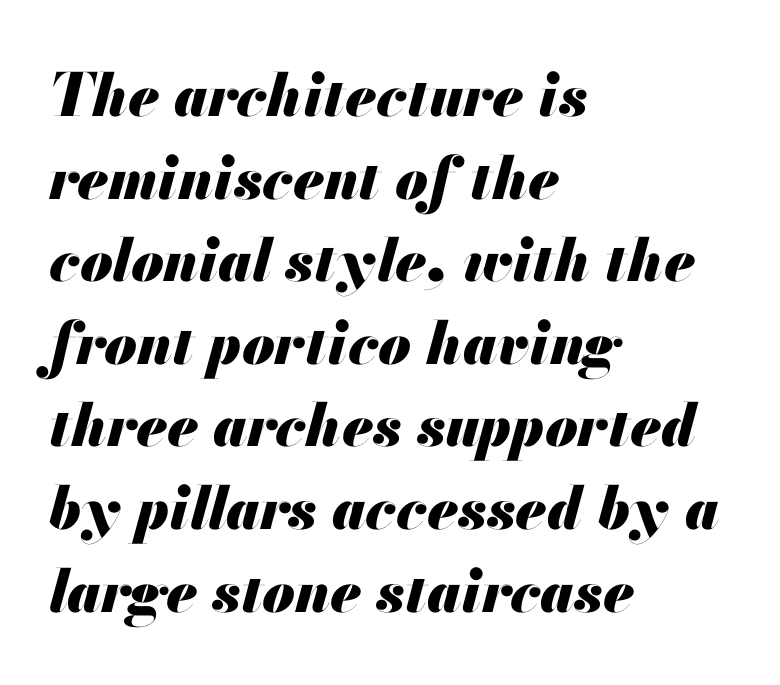
Character widths vary here, with narrow letters taking less room than wide ones. Vertical spacing — default. Weight check: bold — yes, fully. Italic? Definitely — the glyphs are oblique. The rendering keeps characters at their native spacing.
